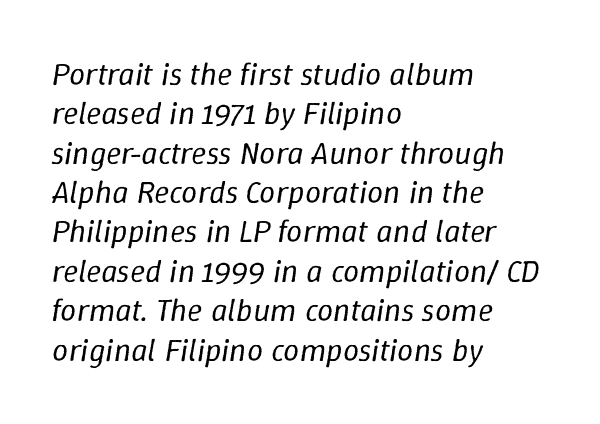
Q: Is the text bold? A: No.
Q: Is the text italic (slanted)? A: Yes, it leans right by about 9 degrees.
Q: Is the text underlined? A: No.
Q: How is the paragraph aligned? A: Left-aligned.
Q: Is the spacing between letters normal or unusually wide? A: Normal.
Q: Width (condensed, normal, or wide)? A: Normal.
Q: Stroke contrast? A: Low.
Q: x-height? A: Medium.
Q: Monospaced? A: No.
